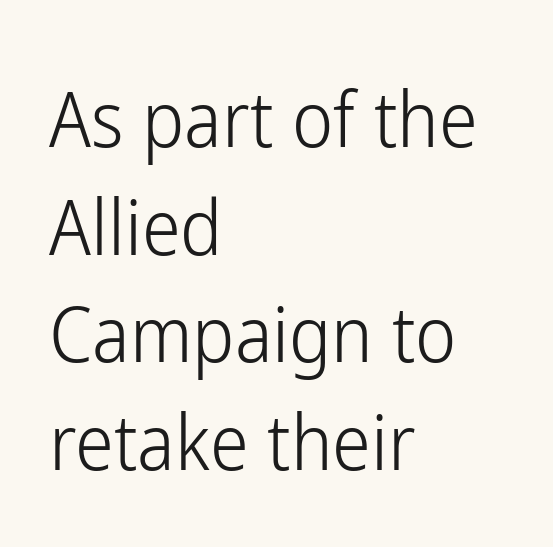
{"serif": "no", "italic": "no", "bold": "no", "weight": "light", "width": "condensed", "stroke_contrast": "low", "x_height": "medium", "monospaced": "no", "underline": "no", "align": "left", "line_spacing": "normal", "line_spacing_ratio": 1.38, "letter_spacing": "normal", "letter_spacing_em": 0.0, "glyph_px": 78}
